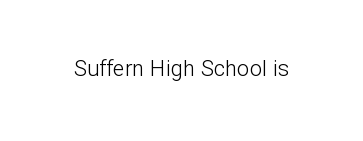
{"italic": "no", "bold": "no", "underline": "no", "letter_spacing": "normal", "letter_spacing_em": 0.0, "glyph_px": 22}
